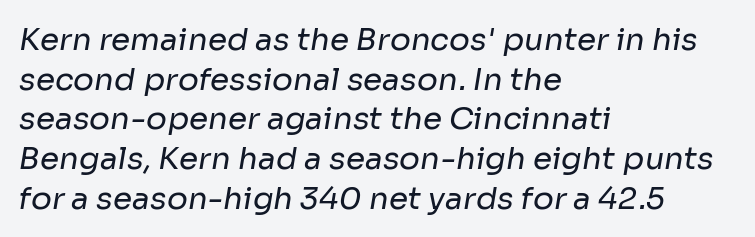
{"serif": "no", "bold": "no", "weight": "regular", "width": "normal", "stroke_contrast": "low", "x_height": "medium", "monospaced": "no", "underline": "no", "align": "left", "line_spacing": "normal", "line_spacing_ratio": 1.28, "letter_spacing": "normal", "letter_spacing_em": 0.0, "glyph_px": 31}
